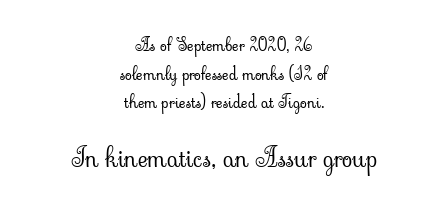
The compositor balanced each line on the midline. The string is rendered with underlining switched off. Unlike italic type, these characters show no tilt at all. Regular leading. Compared with a typical body face, this is equally light or lighter still.
